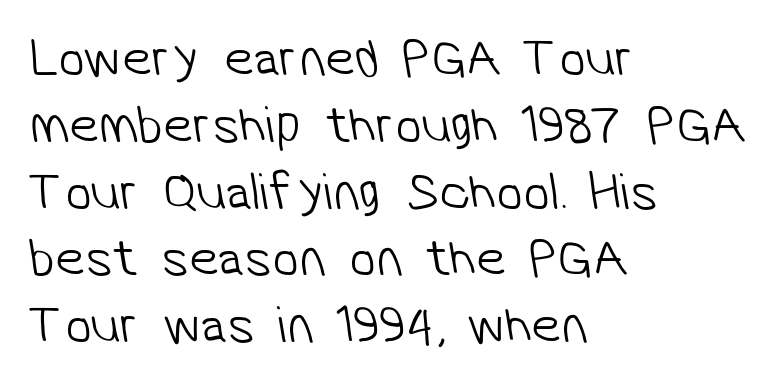
{"serif": "no", "bold": "no", "weight": "light", "width": "normal", "stroke_contrast": "low", "x_height": "medium", "monospaced": "no", "underline": "no", "align": "left", "line_spacing": "normal", "line_spacing_ratio": 1.26, "letter_spacing": "normal", "letter_spacing_em": 0.0, "glyph_px": 53}
